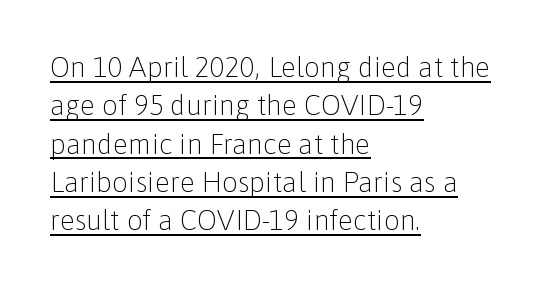
{"serif": "no", "italic": "no", "bold": "no", "weight": "light", "width": "normal", "stroke_contrast": "low", "x_height": "medium", "monospaced": "no", "underline": "yes", "align": "left", "line_spacing": "normal", "line_spacing_ratio": 1.37, "letter_spacing": "normal", "letter_spacing_em": 0.0, "glyph_px": 28}
